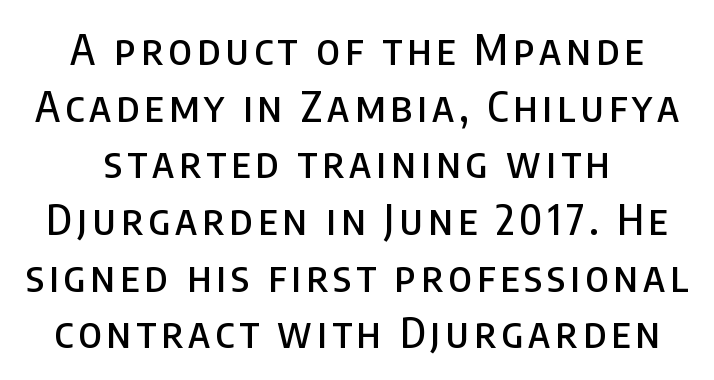
{"serif": "no", "italic": "no", "width": "condensed", "stroke_contrast": "low", "x_height": "large", "monospaced": "no", "underline": "no", "line_spacing": "normal", "line_spacing_ratio": 1.35, "glyph_px": 42}
